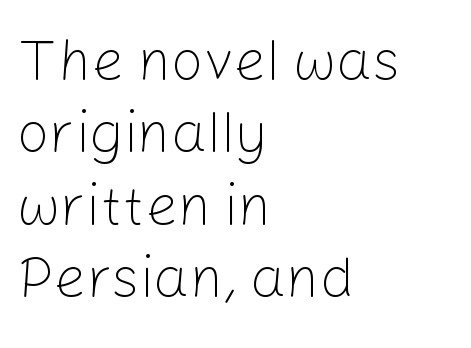
Q: Is the text bold? A: No.
Q: Is the text italic (slanted)? A: No, it is upright.
Q: Is the typeface a serif or a sans-serif typeface? A: Sans-serif.
Q: Is the text underlined? A: No.
Q: How is the paragraph aligned? A: Left-aligned.
Q: Is the spacing between letters normal or unusually wide? A: Normal.
Q: Is the spacing between lines tight, normal or loose? A: Normal.
Q: Width (condensed, normal, or wide)? A: Normal.
Q: Stroke contrast? A: Low.
Q: x-height? A: Medium.
Q: Monospaced? A: No.
